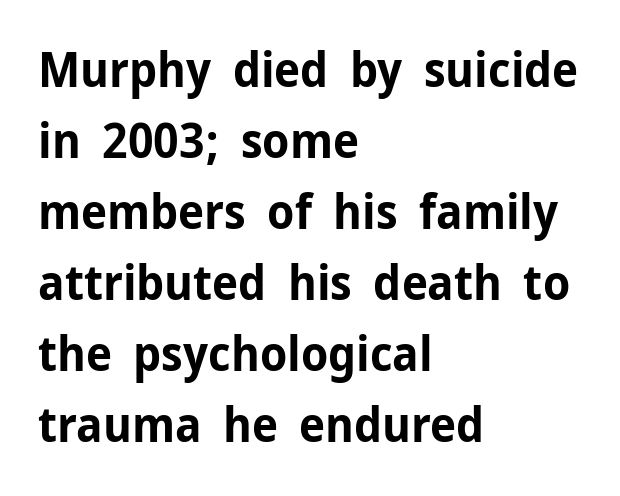
{"serif": "no", "italic": "no", "bold": "yes", "weight": "bold", "width": "normal", "stroke_contrast": "low", "x_height": "medium", "monospaced": "no", "underline": "no", "align": "left", "line_spacing": "normal", "line_spacing_ratio": 1.48, "letter_spacing": "normal", "letter_spacing_em": 0.0, "glyph_px": 48}
